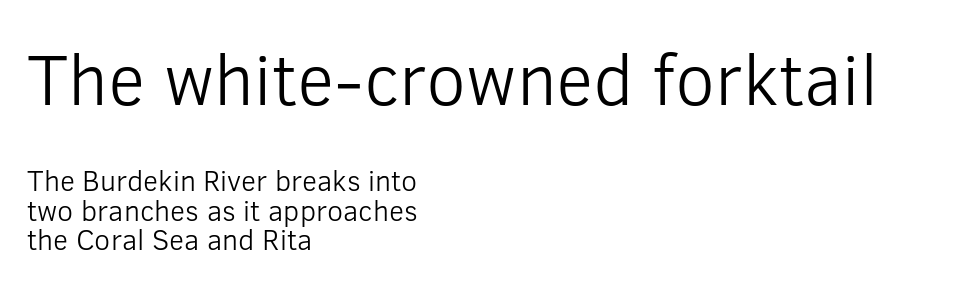
Q: Is the text bold? A: No.
Q: Is the text italic (slanted)? A: No, it is upright.
Q: Is the typeface a serif or a sans-serif typeface? A: Sans-serif.
Q: Is the text underlined? A: No.
Q: How is the paragraph aligned? A: Left-aligned.
Q: Is the spacing between letters normal or unusually wide? A: Normal.
Q: Is the spacing between lines tight, normal or loose? A: Tight.
Q: Which block of text is set in a larger size, the first (top) or the second (bottom)? A: The first (top) one.
Q: Width (condensed, normal, or wide)? A: Normal.
Q: Stroke contrast? A: Low.
Q: x-height? A: Medium.
Q: Monospaced? A: No.
